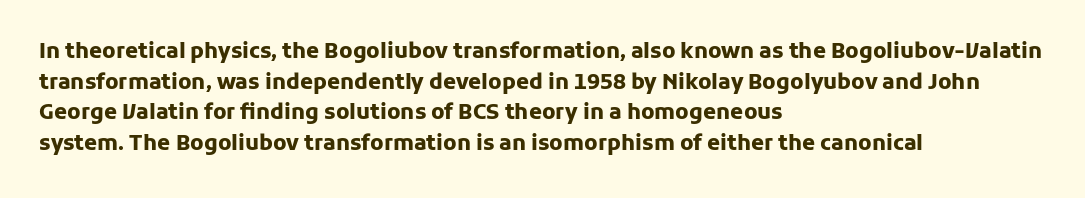
Glyph-to-glyph distance matches everyday printed text. If you drew a line through each stem, it would be perfectly vertical. Horizontal bands of white between lines are of average thickness. Type without underlining. The glyphs have the mass of a bold cut.
